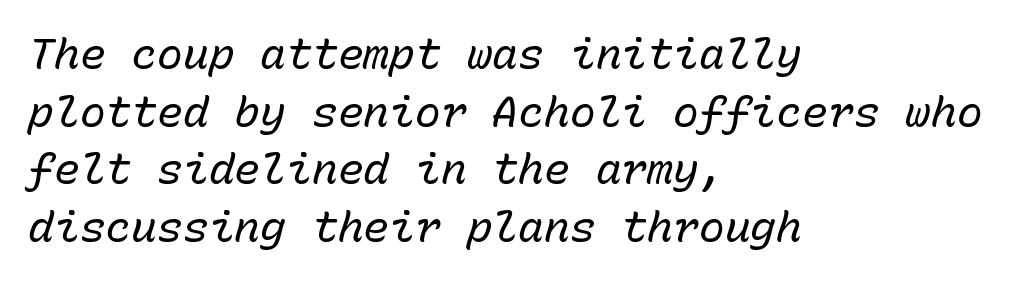
Q: Is the text bold? A: No.
Q: Is the text italic (slanted)? A: Yes, it leans right by about 15 degrees.
Q: Is the text underlined? A: No.
Q: How is the paragraph aligned? A: Left-aligned.
Q: Is the spacing between letters normal or unusually wide? A: Normal.
Q: Is the spacing between lines tight, normal or loose? A: Normal.
Q: Width (condensed, normal, or wide)? A: Normal.
Q: Stroke contrast? A: Low.
Q: x-height? A: Medium.
Q: Monospaced? A: Yes.
